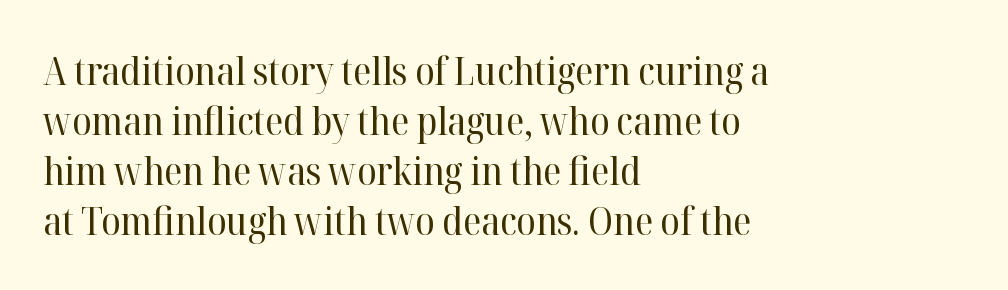
The image shows 39 px regular-weight serif type, upright; set left-aligned, normal line spacing (1.28x), normal letter spacing, not underlined; high stroke contrast and a medium x-height.
